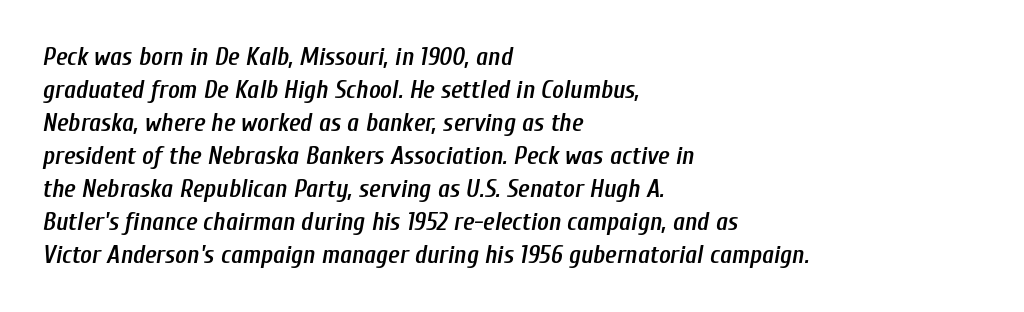
The image shows 25 px text type, italic (leaning right); set left-aligned, normal line spacing (1.32x), normal letter spacing, not underlined.
